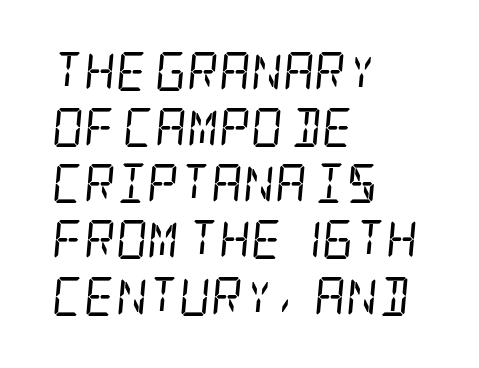
Q: Is the text bold? A: No.
Q: Is the text italic (slanted)? A: Yes, it leans right by about 5 degrees.
Q: Is the typeface a serif or a sans-serif typeface? A: Serif.
Q: Is the text underlined? A: No.
Q: How is the paragraph aligned? A: Left-aligned.
Q: Is the spacing between letters normal or unusually wide? A: Normal.
Q: Is the spacing between lines tight, normal or loose? A: Normal.
Q: Width (condensed, normal, or wide)? A: Condensed.
Q: Stroke contrast? A: Low.
Q: x-height? A: Large.
